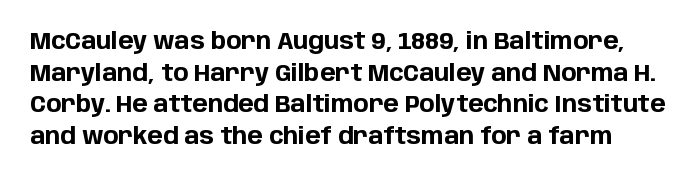
The image shows 23 px bold type, upright; set normal line spacing (1.38x), normal letter spacing, not underlined.
